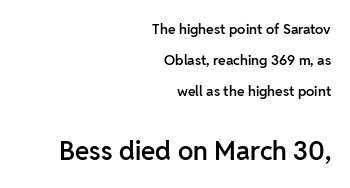
Regarding leading, the lines here are spaced well apart. The rendering anchors every line to the right-hand side. These lines were composed using upright roman letters. The baseline area is clear.
